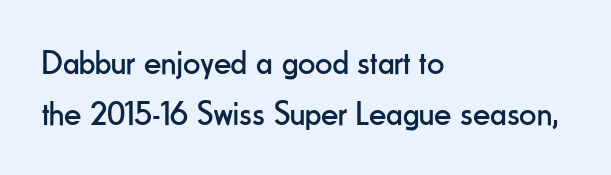
The image shows 34 px regular-weight, condensed sans-serif type, upright; set left-aligned, normal line spacing (1.5x), normal letter spacing, not underlined; low stroke contrast and a small x-height.
